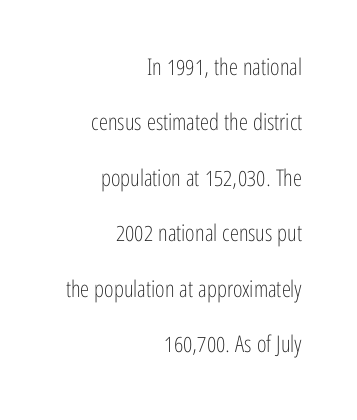
Weight: regular or lighter. Horizontal bands of white between lines are thick stripes. Alignment: flush right. Is the letter spacing exaggerated? No — it looks like the ordinary default. If you drew a line through each stem, it would be perfectly vertical. Honestly, there is no underline to notice here at all.
